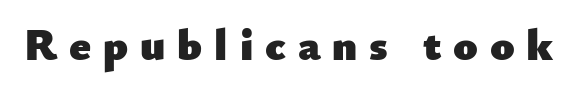
{"serif": "no", "italic": "no", "bold": "yes", "weight": "heavy", "width": "normal", "stroke_contrast": "low", "x_height": "small", "monospaced": "no", "underline": "no", "letter_spacing": "wide", "letter_spacing_em": 0.27, "glyph_px": 44}
